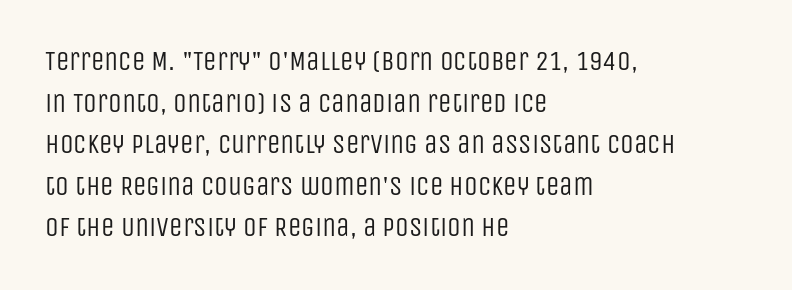
This sample uses an upright cut, with every glyph sitting square on the baseline. Lines of text with bare space underneath. The setting favours the left margin, as ordinary paragraphs usually do. Leading: standard. The typesetting does not lean heavy: it is not bold. You could call the tracking neutral — neither tight nor loose.
